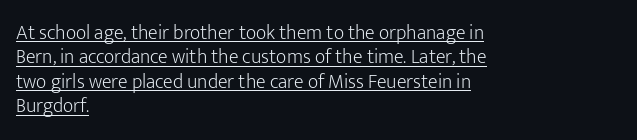
The image shows 20 px text type, upright; set left-aligned, line spacing 1.22x, normal letter spacing, underlined.
